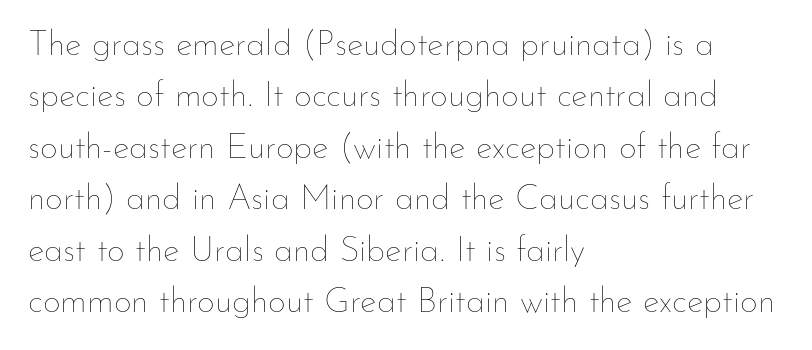
The image shows 35 px thin type, upright; set left-aligned, normal line spacing (1.47x), normal letter spacing, not underlined; low stroke contrast and a small x-height.
